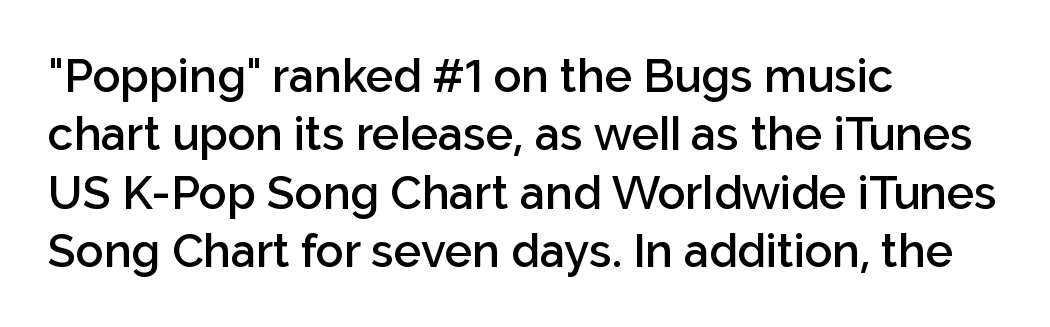
Slightly chunky letters — semibold, I'd say, not full bold. Regarding leading, the lines here are spaced in the standard way. Think of a printed novel: that variable character pitch is what you see here. Quick note: not italic, upright. Descenders are the only things crossing below the line. Standard letterfit; no display-style spreading of the glyphs.
